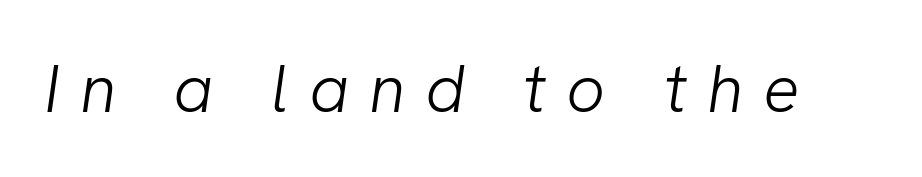
Caption: expanded tracking, letters set apart. The passage shown is typeset with a sans-serif family. Is the stroke heavy? The answer is a plain regular-or-lighter. Do the characters align in a grid? No, the font is proportional. Descenders hang freely into open space.
